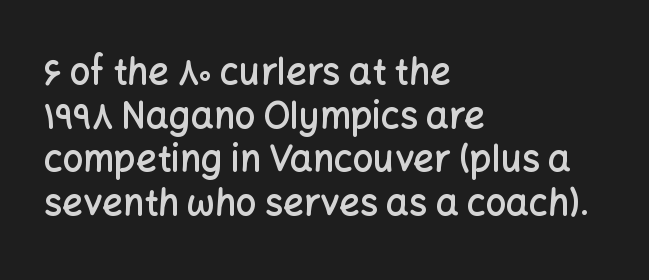
Summary of weight: moderately heavy, a semibold. Varying glyph widths throughout — classic text-font behaviour. The foot of each line stays bare and open. Designer's note — italics off, roman on. Letterform terminals end flat and unadorned throughout the passage.
